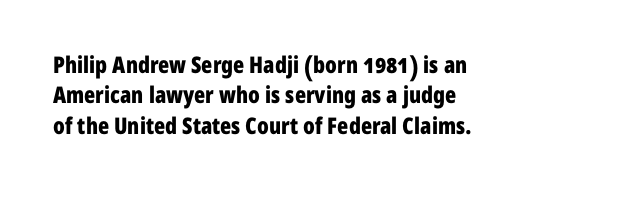
Q: Is the text bold? A: Yes.
Q: Is the text italic (slanted)? A: No, it is upright.
Q: Is the text underlined? A: No.
Q: How is the paragraph aligned? A: Left-aligned.
Q: Is the spacing between letters normal or unusually wide? A: Normal.
Q: Is the spacing between lines tight, normal or loose? A: Normal.
